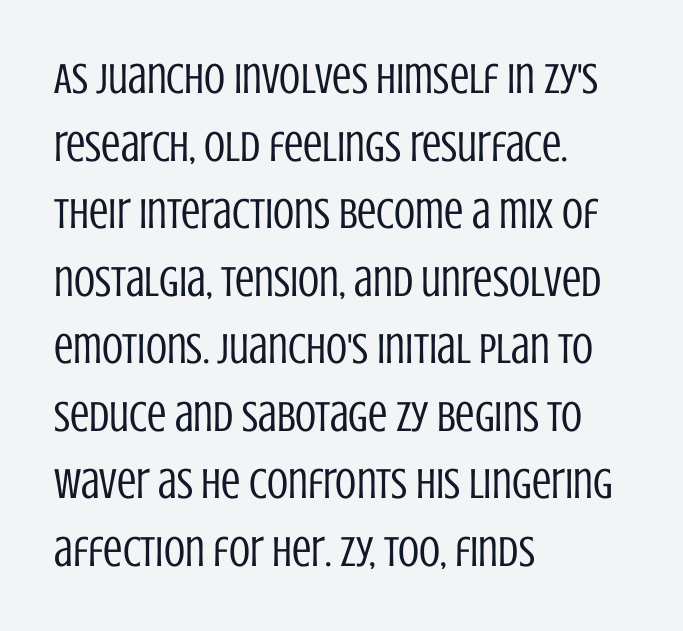
Q: Is the text bold? A: No.
Q: Is the text italic (slanted)? A: No, it is upright.
Q: Is the typeface a serif or a sans-serif typeface? A: Sans-serif.
Q: Is the text underlined? A: No.
Q: How is the paragraph aligned? A: Left-aligned.
Q: Is the spacing between letters normal or unusually wide? A: Normal.
Q: Is the spacing between lines tight, normal or loose? A: Normal.
Q: Width (condensed, normal, or wide)? A: Condensed.
Q: Stroke contrast? A: Low.
Q: x-height? A: Large.
Q: Monospaced? A: No.
